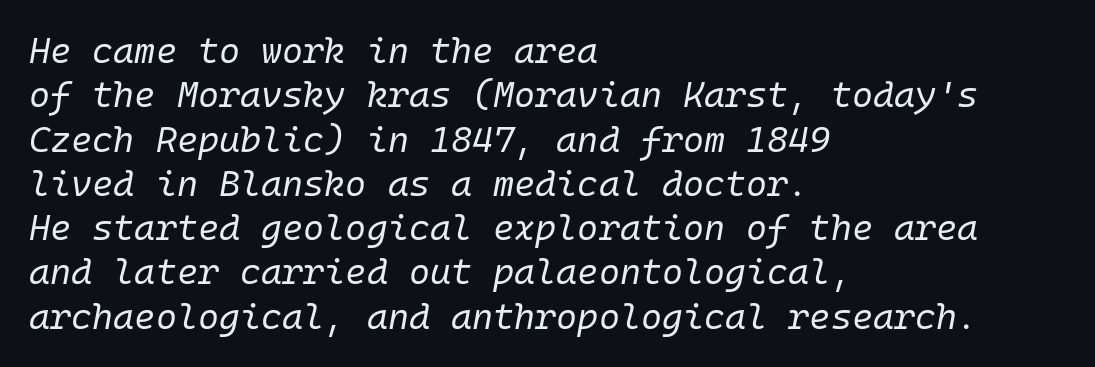
Q: Is the text bold? A: No.
Q: Is the text italic (slanted)? A: Yes, it leans right by about 10 degrees.
Q: Is the text underlined? A: No.
Q: How is the paragraph aligned? A: Left-aligned.
Q: Is the spacing between letters normal or unusually wide? A: Normal.
Q: Width (condensed, normal, or wide)? A: Normal.
Q: Stroke contrast? A: Low.
Q: x-height? A: Medium.
Q: Monospaced? A: Yes.
